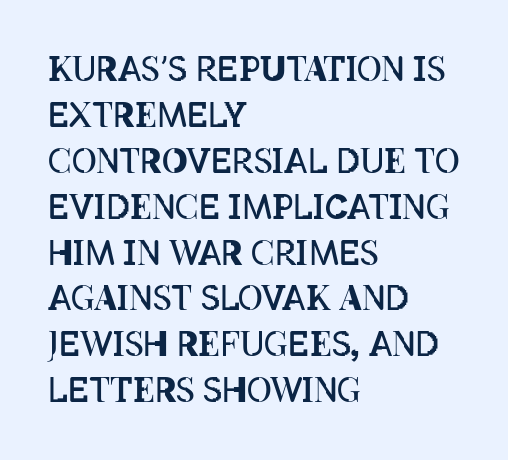
The image shows 34 px regular-weight, condensed type, upright; set left-aligned, normal line spacing (1.35x), normal letter spacing, not underlined; low stroke contrast and a large x-height.
